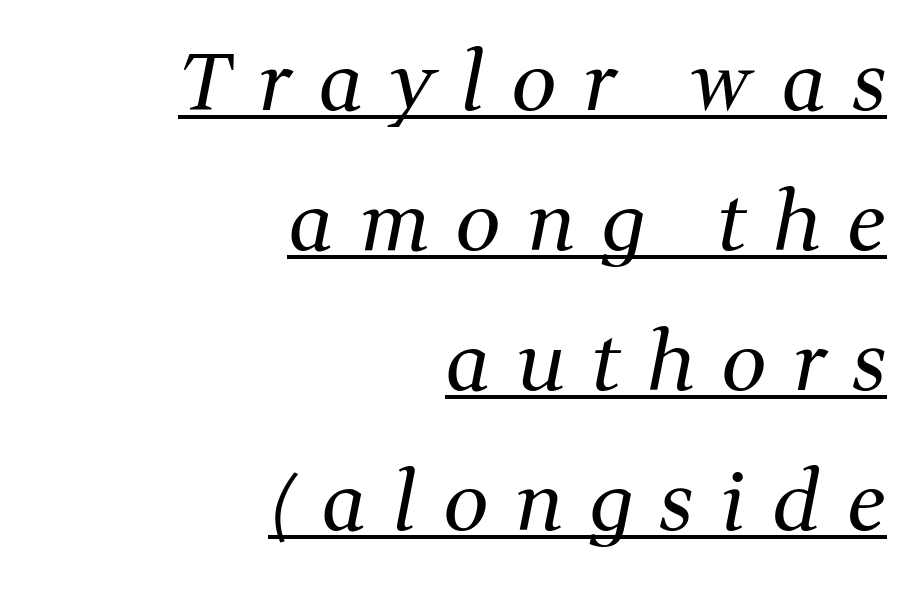
Q: Is the text bold? A: No.
Q: Is the text italic (slanted)? A: Yes, it leans right by about 11 degrees.
Q: Is the typeface a serif or a sans-serif typeface? A: Serif.
Q: Is the text underlined? A: Yes.
Q: How is the paragraph aligned? A: Right-aligned.
Q: Is the spacing between letters normal or unusually wide? A: Unusually wide.
Q: Width (condensed, normal, or wide)? A: Normal.
Q: Stroke contrast? A: Medium.
Q: x-height? A: Medium.
Q: Monospaced? A: No.
